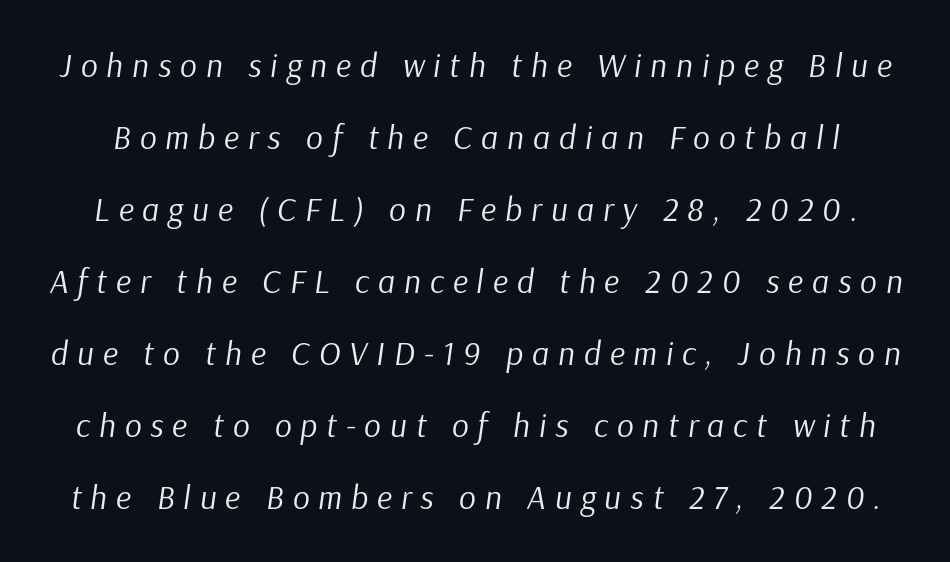
The image shows 33 px regular-weight type, italic (leaning right); set loose line spacing (2.18x), unusually wide letter spacing (+0.27 em), not underlined; low stroke contrast and a medium x-height.
